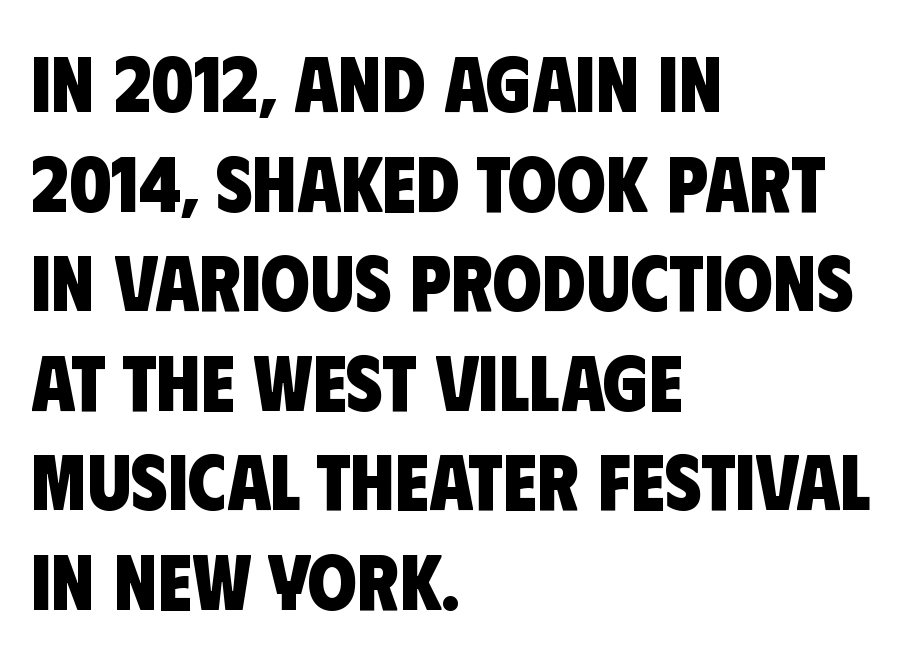
Q: Is the text bold? A: Yes.
Q: Is the typeface a serif or a sans-serif typeface? A: Sans-serif.
Q: Is the text underlined? A: No.
Q: How is the paragraph aligned? A: Left-aligned.
Q: Is the spacing between letters normal or unusually wide? A: Normal.
Q: Is the spacing between lines tight, normal or loose? A: Normal.
Q: Width (condensed, normal, or wide)? A: Condensed.
Q: Stroke contrast? A: Low.
Q: x-height? A: Large.
Q: Monospaced? A: No.
